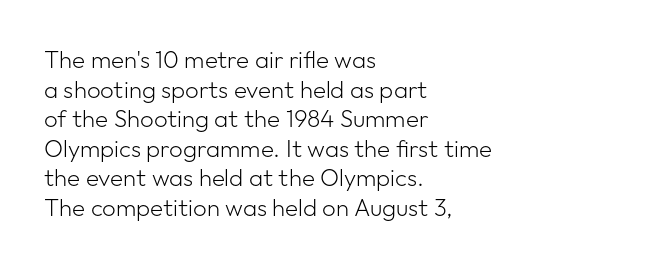
Words appear dense and cohesive because spacing is normal. Stem width sits at or under what a default text font uses. Honestly, there is no underline to notice here at all. The lettering stays uniformly vertical, giving the passage a roman look.
